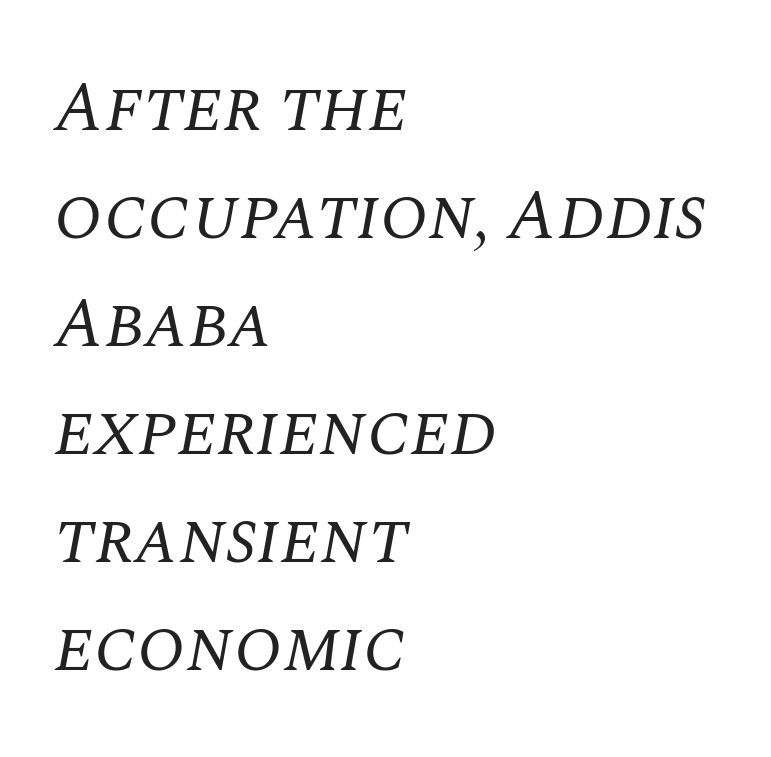
The passage shown is typed in a proportional face where columns would drift. Little horizontal feet cap the strokes, marking this as serif type. Horizontal bands of white between lines are of average thickness. The rendering anchors every line to the left-hand side.
